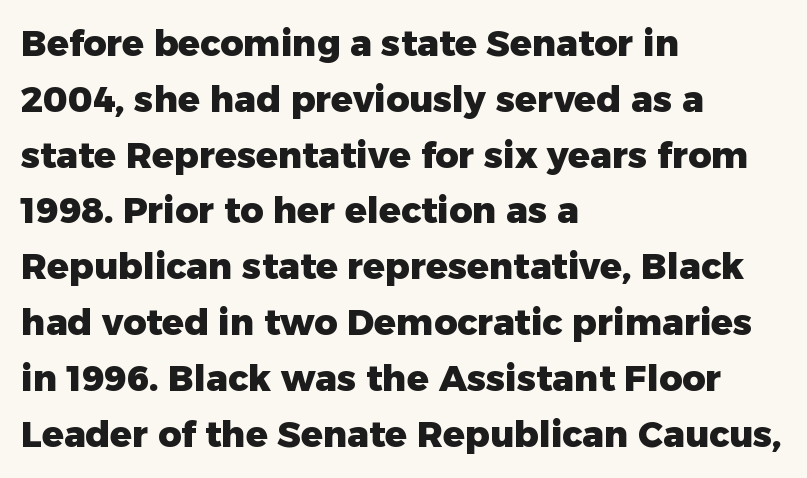
The image shows 36 px heavy sans-serif type, upright; set left-aligned, normal line spacing (1.55x), normal letter spacing, not underlined; low stroke contrast and a medium x-height.
